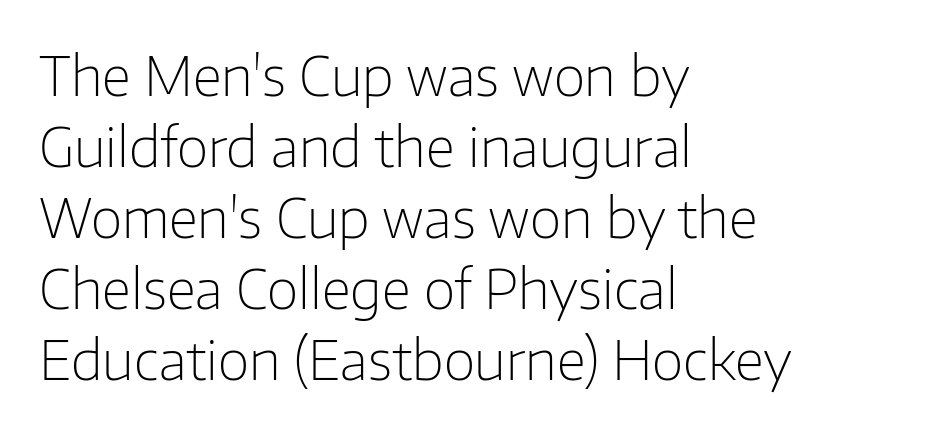
{"serif": "no", "italic": "no", "bold": "no", "weight": "light", "width": "normal", "stroke_contrast": "low", "x_height": "medium", "monospaced": "no", "underline": "no", "align": "left", "line_spacing": "normal", "line_spacing_ratio": 1.29, "letter_spacing": "normal", "letter_spacing_em": 0.0, "glyph_px": 55}
